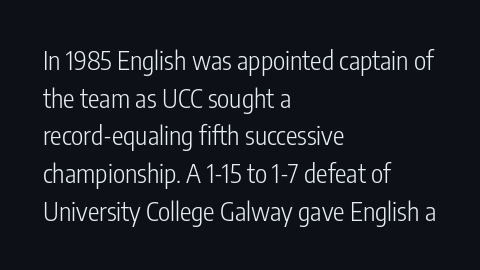
The image shows 26 px text type, upright; set left-aligned, normal line spacing (1.45x), normal letter spacing, not underlined.
